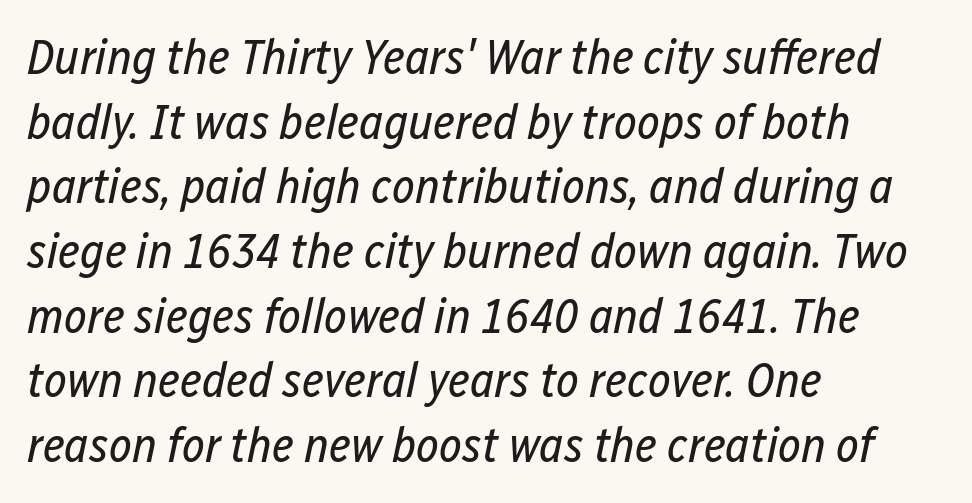
Q: Is the text bold? A: No.
Q: Is the text italic (slanted)? A: Yes, it leans right by about 12 degrees.
Q: Is the text underlined? A: No.
Q: How is the paragraph aligned? A: Left-aligned.
Q: Is the spacing between letters normal or unusually wide? A: Normal.
Q: Is the spacing between lines tight, normal or loose? A: Normal.
Q: Width (condensed, normal, or wide)? A: Condensed.
Q: Stroke contrast? A: Low.
Q: x-height? A: Medium.
Q: Monospaced? A: No.
